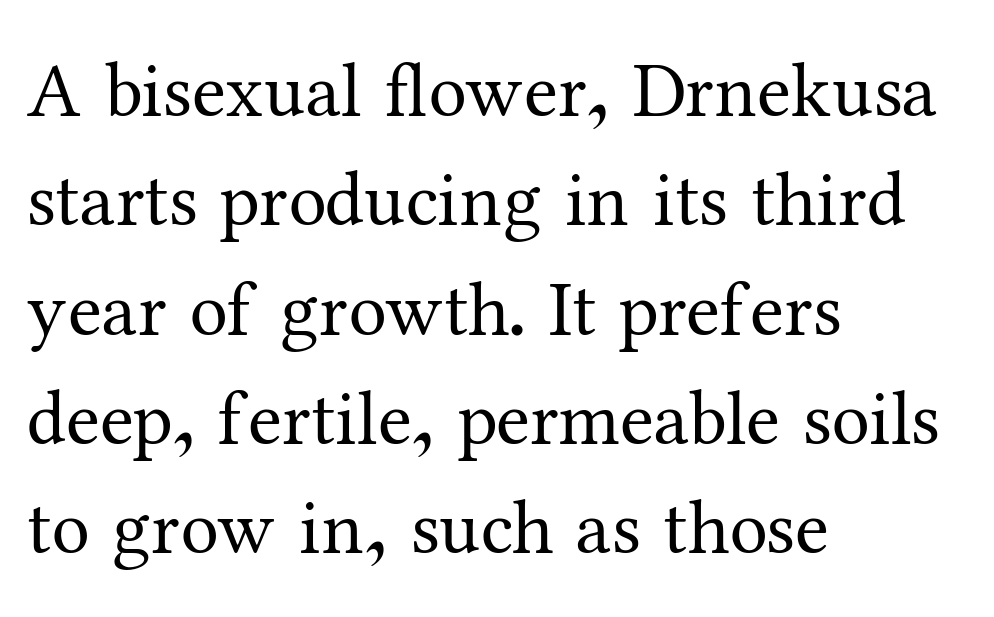
{"serif": "yes", "italic": "no", "bold": "no", "weight": "regular", "width": "normal", "stroke_contrast": "medium", "x_height": "medium", "monospaced": "no", "underline": "no", "align": "left", "line_spacing": "normal", "line_spacing_ratio": 1.42, "letter_spacing": "normal", "letter_spacing_em": 0.0, "glyph_px": 77}
